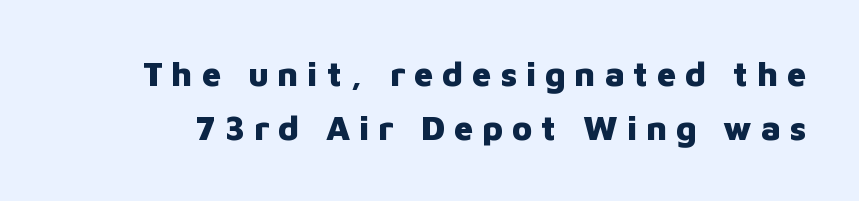
The letters advance in unequal steps, a hallmark of proportional type. Each word looks stretched out because of the extra space between its letters. I'd describe the lettering as bold — thick and assertive. Tall strokes in this sample are plumb rather than angled. No feet cap the strokes, marking this as sans-serif type. Honestly, the row spacing looks completely unremarkable.
